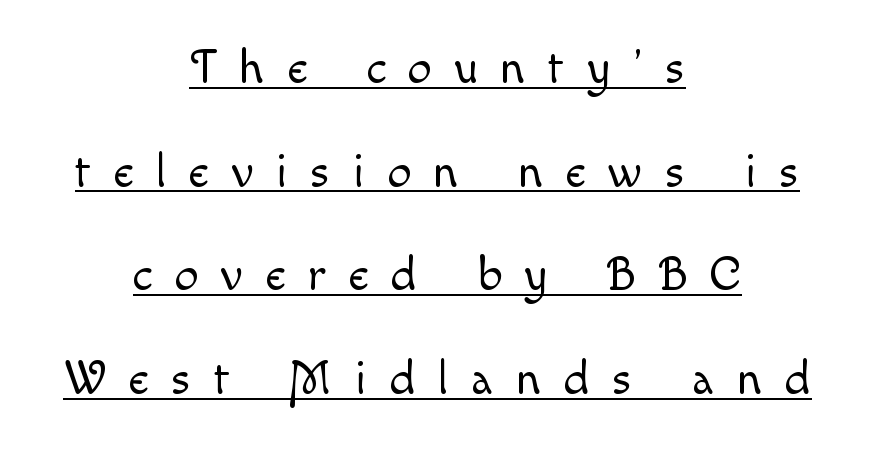
The weight tops out at a normal text grade. Quick note: interline space is abundant. Here the designer chose a conventional face with non-uniform glyph widths. Italic? Not at all — the glyphs are vertical.
